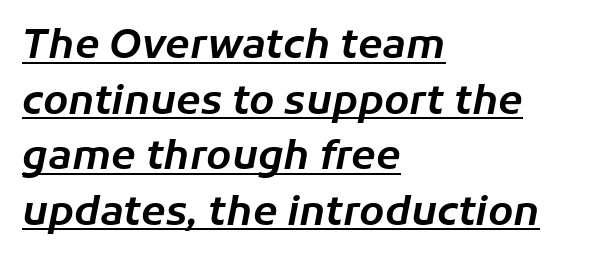
Q: Is the text italic (slanted)? A: Yes, it leans right by about 11 degrees.
Q: Is the text underlined? A: Yes.
Q: How is the paragraph aligned? A: Left-aligned.
Q: Is the spacing between letters normal or unusually wide? A: Normal.
Q: Is the spacing between lines tight, normal or loose? A: Normal.
Q: Width (condensed, normal, or wide)? A: Normal.
Q: Stroke contrast? A: Low.
Q: x-height? A: Medium.
Q: Monospaced? A: No.
